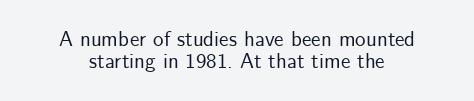
The image shows 21 px text type, upright; set centered, tight line spacing (1.04x), normal letter spacing, not underlined.
